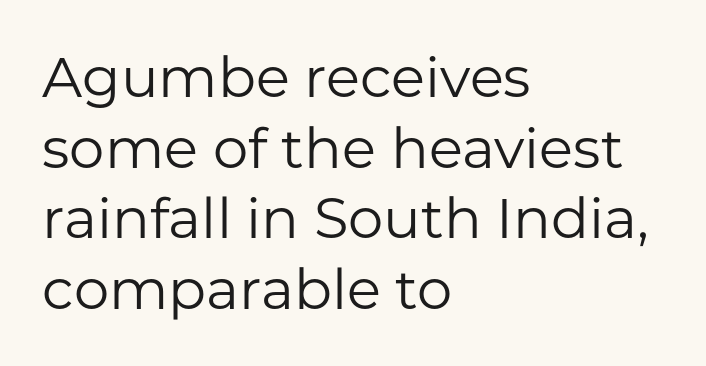
{"serif": "no", "italic": "no", "bold": "no", "weight": "regular", "width": "normal", "stroke_contrast": "low", "x_height": "medium", "monospaced": "no", "underline": "no", "align": "left", "line_spacing": "normal", "line_spacing_ratio": 1.26, "letter_spacing": "normal", "letter_spacing_em": 0.0, "glyph_px": 56}
